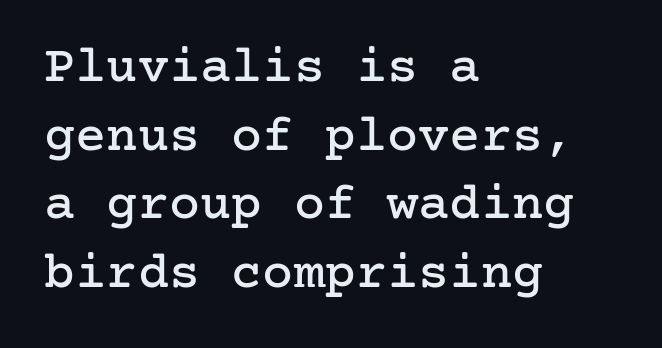
{"serif": "yes", "italic": "no", "width": "normal", "stroke_contrast": "low", "x_height": "medium", "underline": "no", "align": "left", "line_spacing": "normal", "line_spacing_ratio": 1.32, "letter_spacing": "normal", "letter_spacing_em": 0.0, "glyph_px": 52}
